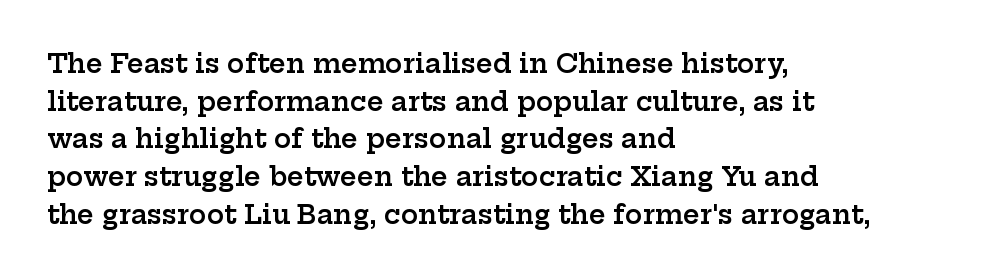
Reading down the column, the eye jumps a familiar distance to each next line. How are the letters spaced? Ordinarily, with no added tracking. The text block is weighted toward the left margin, trailing off unevenly rightward. The letters stand upright; this is a roman face.
